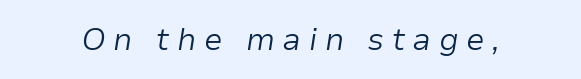
The image shows 31 px light type, italic (leaning right); set unusually wide letter spacing (+0.24 em), not underlined; low stroke contrast and a medium x-height.
